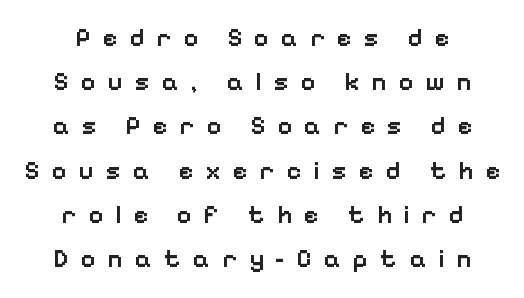
The image shows 25 px text type, upright; set centered, line spacing 1.77x, unusually wide letter spacing (+0.48 em), not underlined.
